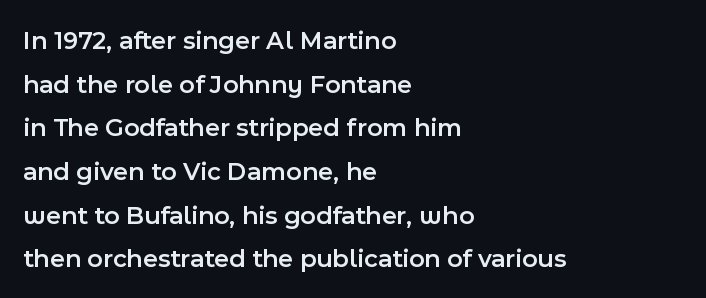
The typesetting leans somewhat heavy: a semibold. Check under the words: just untouched page. Nope, not italic — everything's standing straight. This block has exactly the height ordinary leading produces. Each line starts at the same left margin while the right side varies.
